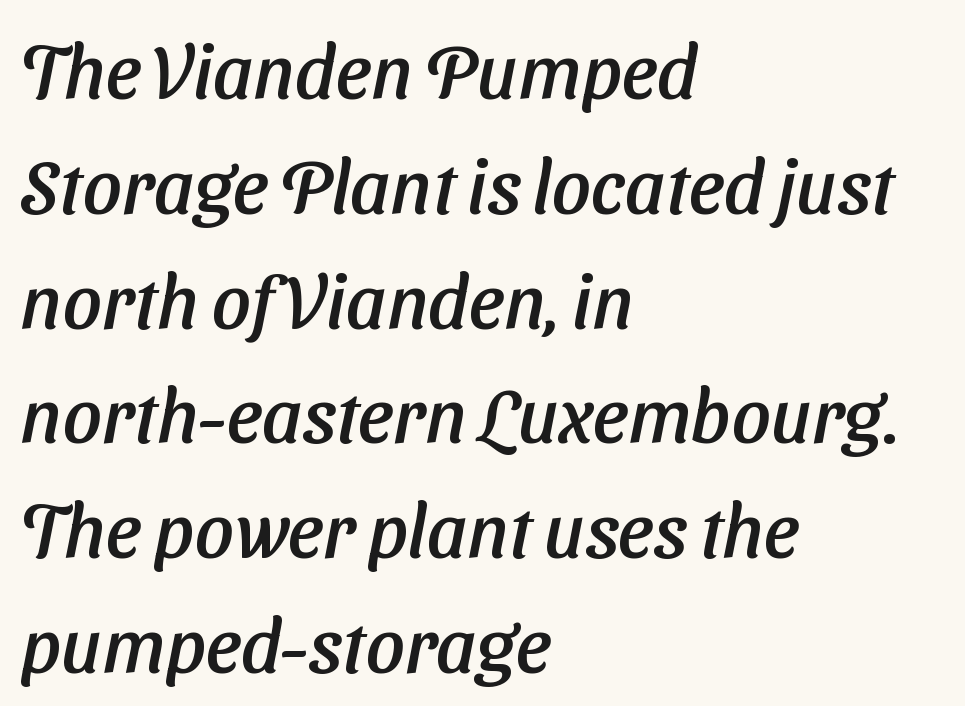
{"serif": "no", "width": "normal", "stroke_contrast": "low", "x_height": "medium", "monospaced": "no", "underline": "no", "align": "left", "line_spacing": "normal", "line_spacing_ratio": 1.51, "letter_spacing": "normal", "letter_spacing_em": 0.0, "glyph_px": 76}
